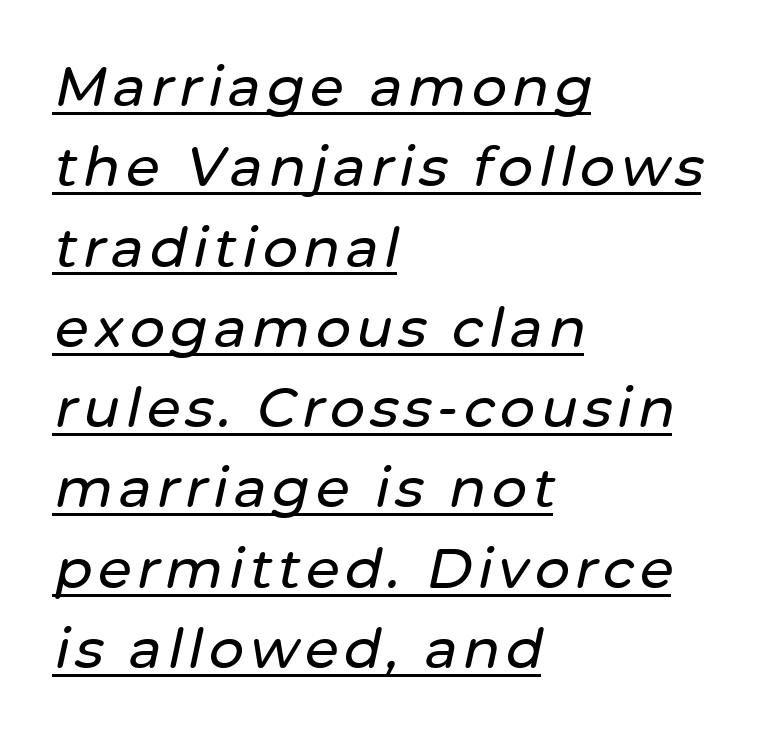
{"italic": "yes", "lean": "right", "slant_degrees": 12, "width": "normal", "stroke_contrast": "low", "x_height": "medium", "monospaced": "no", "underline": "yes", "align": "left", "line_spacing": "normal", "line_spacing_ratio": 1.46, "glyph_px": 55}
